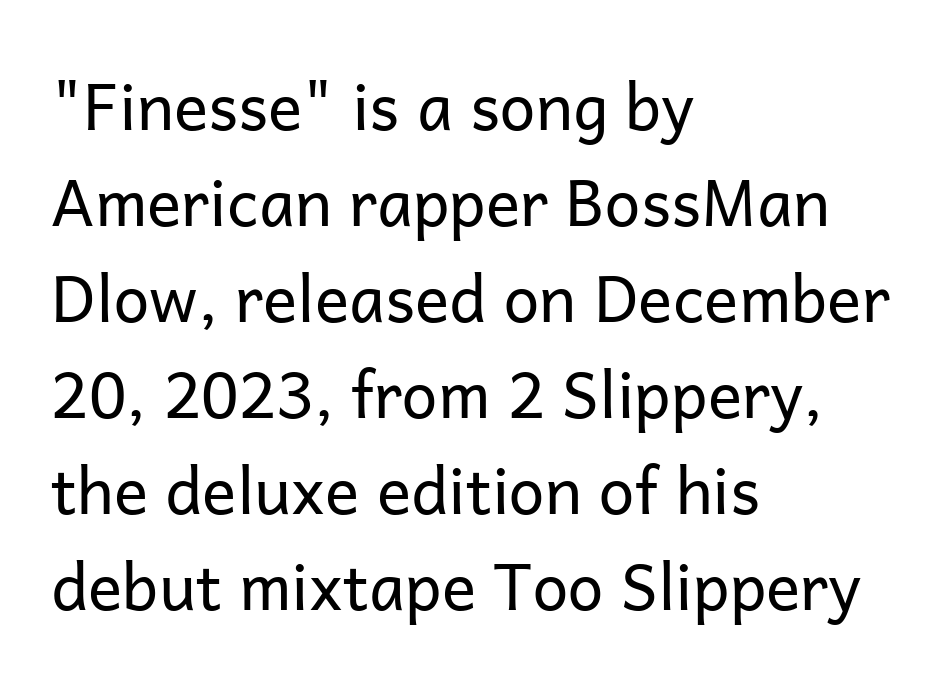
The image shows 64 px regular-weight sans-serif type, upright; set left-aligned, normal line spacing (1.5x), normal letter spacing, not underlined; low stroke contrast and a medium x-height.
